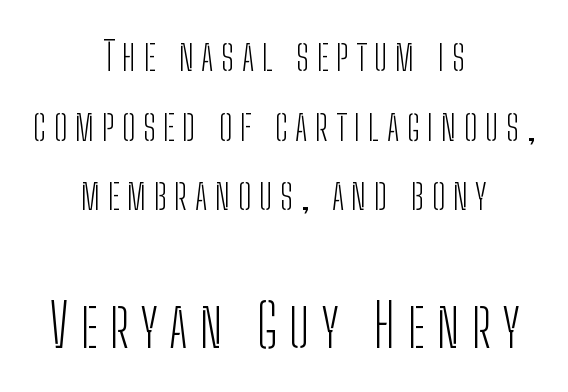
Q: Is the text bold? A: No.
Q: Is the text italic (slanted)? A: No, it is upright.
Q: Is the typeface a serif or a sans-serif typeface? A: Sans-serif.
Q: Is the text underlined? A: No.
Q: How is the paragraph aligned? A: Centered.
Q: Which block of text is set in a larger size, the first (top) or the second (bottom)? A: The second (bottom) one.
Q: Width (condensed, normal, or wide)? A: Condensed.
Q: Stroke contrast? A: Low.
Q: x-height? A: Medium.
Q: Monospaced? A: No.
